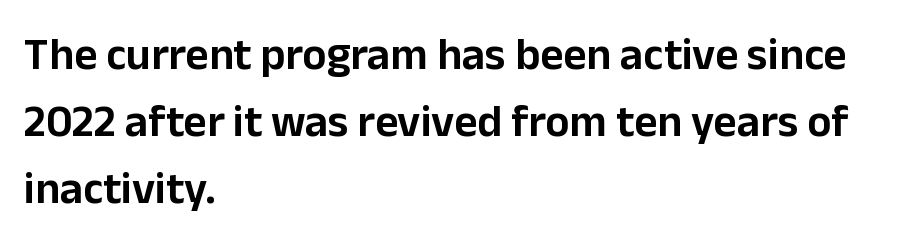
Underline: absent. A typesetter would label this face a sans. Layout note: lines flush left. Note the varied advance widths — an 'i' is clearly narrower than an 'm'. Vertically, the passage feels balanced, rows spaced as you'd expect.
